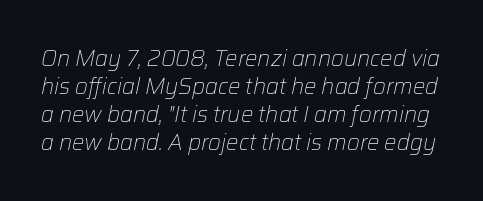
A clean baseline with only descenders dipping below it. In terms of posture, this sample is oblique. The strokes carry an ordinary text weight at most. Does extra space separate the letters? No, they use regular spacing. Vertical spacing — default.
